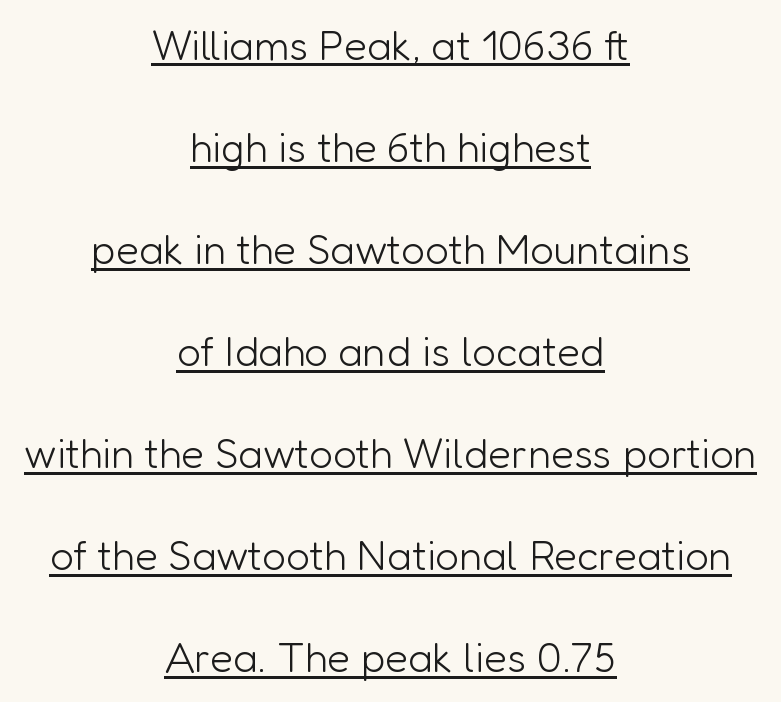
{"serif": "no", "italic": "no", "bold": "no", "weight": "light", "width": "normal", "stroke_contrast": "low", "x_height": "medium", "monospaced": "no", "underline": "yes", "align": "center", "line_spacing": "loose", "line_spacing_ratio": 2.43, "letter_spacing": "normal", "letter_spacing_em": 0.0, "glyph_px": 42}
